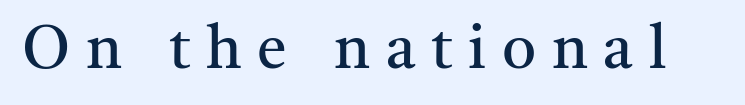
The type family on display is of the serif kind. Someone cranked the tracking dial way up on this one. The string is rendered with underlining switched off. Do the letters lean? They stand straight. Is this a fixed-width face? No — the glyphs have proportional, varying widths.
